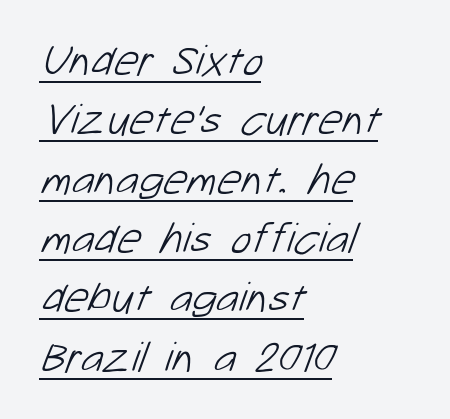
The image shows 43 px light sans-serif type; set left-aligned, normal line spacing (1.38x), normal letter spacing, underlined; low stroke contrast and a medium x-height.
